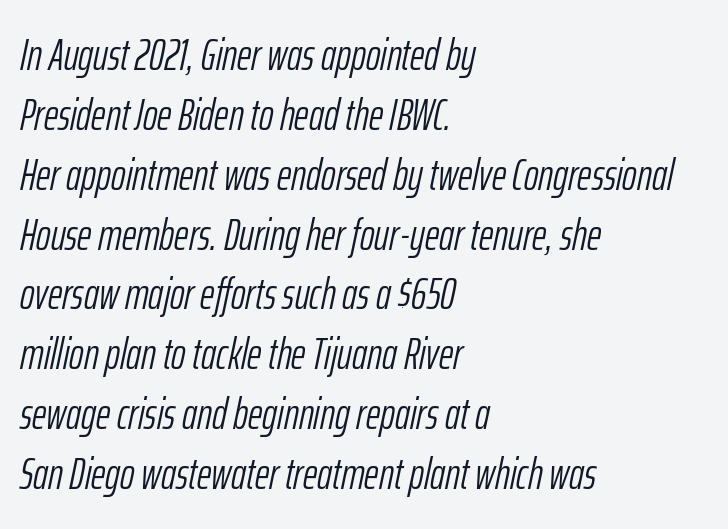
Q: Is the text bold? A: No.
Q: Is the text italic (slanted)? A: Yes, it leans right by about 12 degrees.
Q: Is the text underlined? A: No.
Q: How is the paragraph aligned? A: Left-aligned.
Q: Is the spacing between letters normal or unusually wide? A: Normal.
Q: Is the spacing between lines tight, normal or loose? A: Normal.
Q: Width (condensed, normal, or wide)? A: Condensed.
Q: Stroke contrast? A: Low.
Q: x-height? A: Medium.
Q: Monospaced? A: No.
